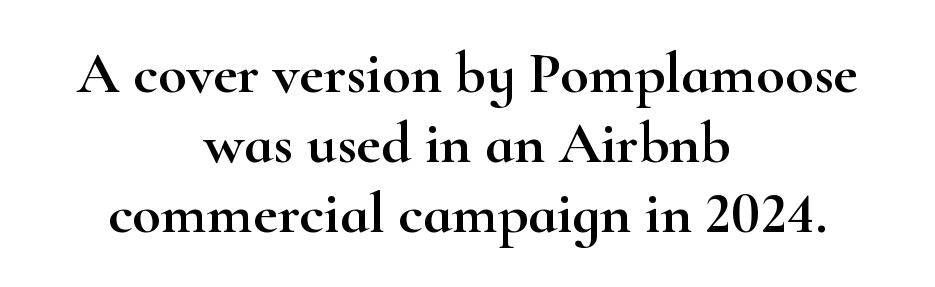
In terms of posture, this sample is upright. Horizontally, the lines are justified to the midpoint only. The passage shown is typed in a proportional face where columns would drift. Look at the bottom of the vertical strokes: they flare into serifs here.
